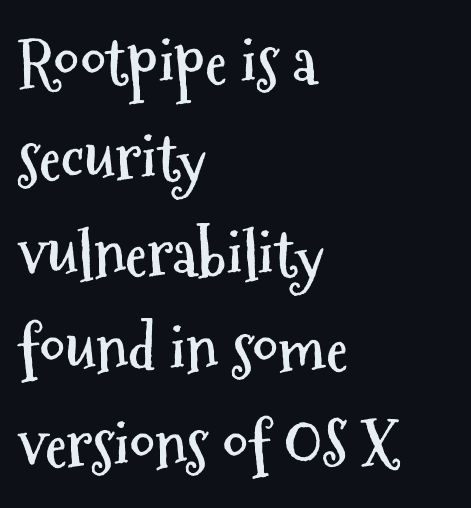
{"serif": "no", "italic": "no", "bold": "yes", "weight": "semibold", "width": "condensed", "stroke_contrast": "medium", "x_height": "medium", "monospaced": "no", "underline": "no", "align": "left", "line_spacing": "normal", "line_spacing_ratio": 1.52, "letter_spacing": "normal", "letter_spacing_em": 0.0, "glyph_px": 63}
